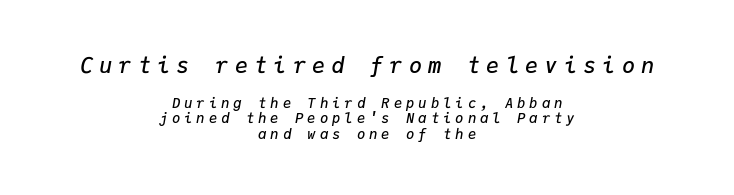
Descender tails drop into unmarked territory. There's an unmistakable incline to the writing here. The glyphs have the mass of a demibold cut, below bold. Is the letter spacing exaggerated? Yes — the characters are pushed far apart.
